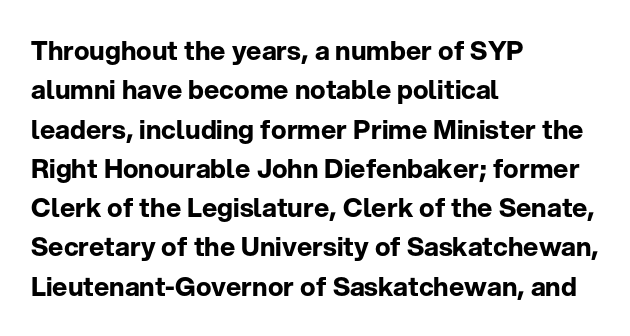
Q: Is the text bold? A: Yes.
Q: Is the text italic (slanted)? A: No, it is upright.
Q: Is the text underlined? A: No.
Q: How is the paragraph aligned? A: Left-aligned.
Q: Is the spacing between letters normal or unusually wide? A: Normal.
Q: Is the spacing between lines tight, normal or loose? A: Normal.
